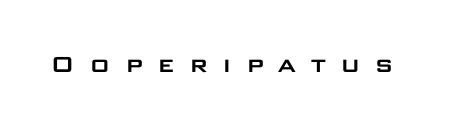
A typesetter would mark this as roman, not italic. The string is rendered with underlining switched off. Font category for this specimen: sans-serif. The passage shown is typed in a proportional face where columns would drift. Does extra space separate the letters? Yes, quite a lot of it.
